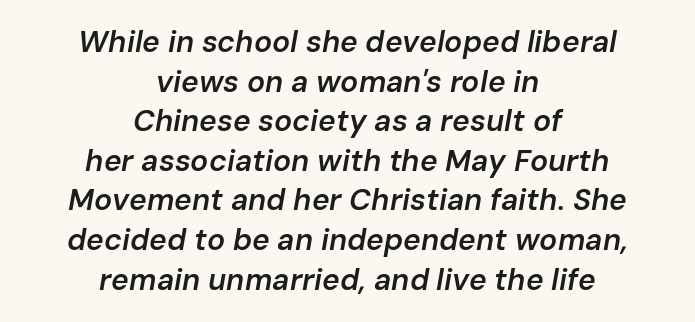
The image shows 30 px semibold type, italic (leaning right); set centered, normal line spacing (1.32x), normal letter spacing, not underlined; low stroke contrast and a medium x-height.
